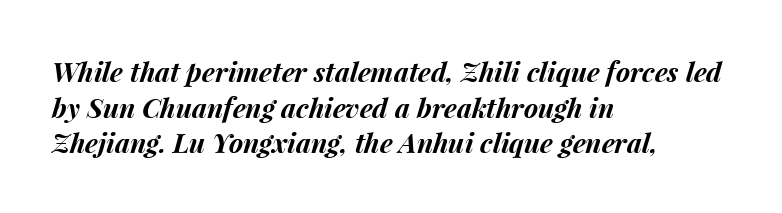
Q: Is the text bold? A: Yes.
Q: Is the text italic (slanted)? A: Yes, it leans right by about 15 degrees.
Q: Is the text underlined? A: No.
Q: How is the paragraph aligned? A: Left-aligned.
Q: Is the spacing between letters normal or unusually wide? A: Normal.
Q: Is the spacing between lines tight, normal or loose? A: Normal.
